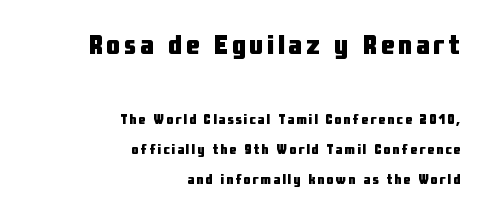
Q: Is the text bold? A: Yes.
Q: Is the text italic (slanted)? A: No, it is upright.
Q: Is the text underlined? A: No.
Q: How is the paragraph aligned? A: Right-aligned.
Q: Is the spacing between lines tight, normal or loose? A: Loose.
Q: Which block of text is set in a larger size, the first (top) or the second (bottom)? A: The first (top) one.
